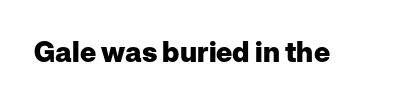
{"serif": "no", "italic": "no", "bold": "yes", "weight": "heavy", "width": "normal", "stroke_contrast": "low", "x_height": "medium", "monospaced": "no", "underline": "no", "letter_spacing": "normal", "letter_spacing_em": 0.0, "glyph_px": 28}
